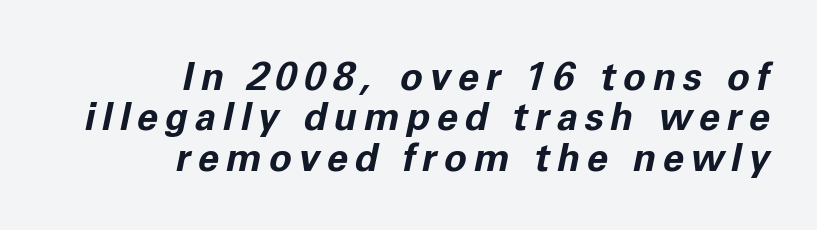
{"italic": "yes", "lean": "right", "slant_degrees": 11, "bold": "yes", "weight": "bold", "width": "normal", "stroke_contrast": "low", "x_height": "medium", "monospaced": "no", "underline": "no", "align": "right", "line_spacing": "tight", "line_spacing_ratio": 1.06, "glyph_px": 38}
